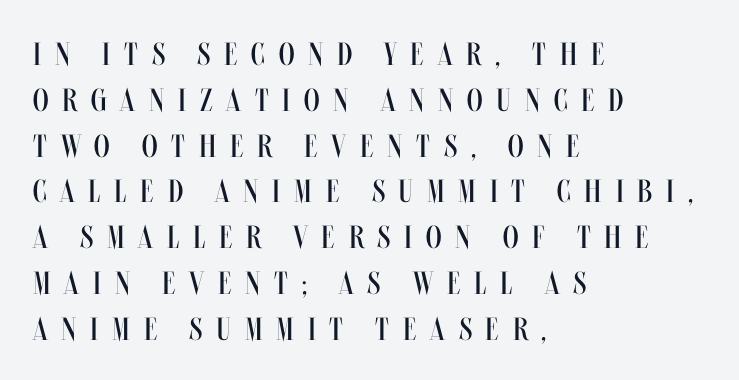
The image shows 32 px regular-weight, condensed type, upright; set left-aligned, normal line spacing (1.43x), unusually wide letter spacing (+0.43 em), not underlined; medium stroke contrast and a large x-height.
